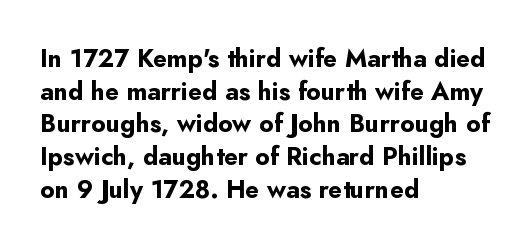
The image shows 25 px bold type, upright; set left-aligned, normal line spacing (1.31x), normal letter spacing, not underlined.
